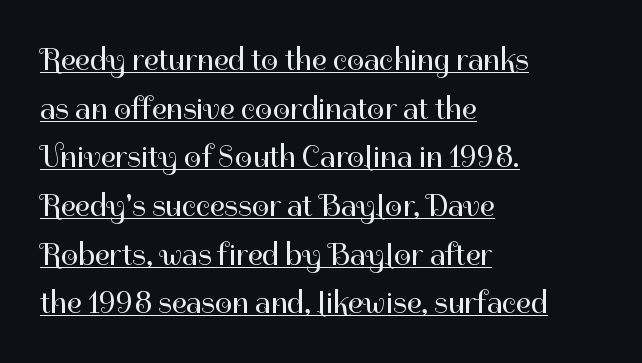
{"serif": "no", "italic": "no", "bold": "no", "weight": "regular", "width": "normal", "stroke_contrast": "high", "x_height": "medium", "monospaced": "no", "underline": "yes", "align": "left", "line_spacing": "normal", "line_spacing_ratio": 1.57, "letter_spacing": "normal", "letter_spacing_em": 0.0, "glyph_px": 31}
